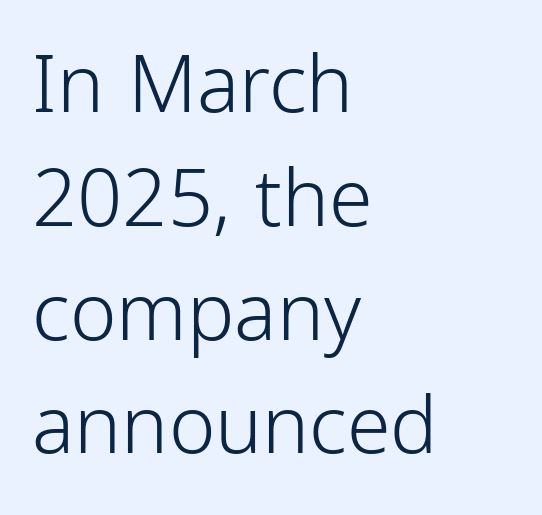
The image shows 79 px light, condensed sans-serif type, upright; set left-aligned, normal line spacing (1.44x), normal letter spacing, not underlined; low stroke contrast and a medium x-height.
